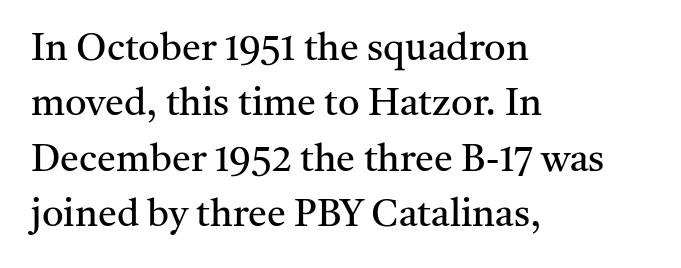
Note: serifs present on the glyphs. Varying glyph widths throughout — classic text-font behaviour. Caption: standard tracking, unaltered. Nope, not italic — everything's standing straight.
